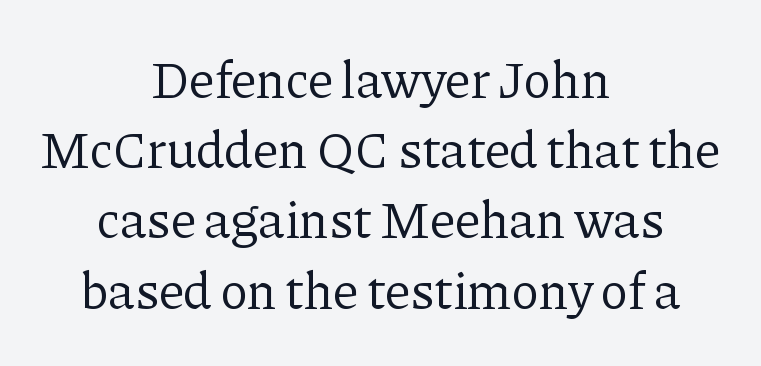
Q: Is the text bold? A: No.
Q: Is the text italic (slanted)? A: No, it is upright.
Q: Is the typeface a serif or a sans-serif typeface? A: Serif.
Q: Is the text underlined? A: No.
Q: How is the paragraph aligned? A: Centered.
Q: Is the spacing between letters normal or unusually wide? A: Normal.
Q: Is the spacing between lines tight, normal or loose? A: Normal.
Q: Width (condensed, normal, or wide)? A: Normal.
Q: Stroke contrast? A: Low.
Q: x-height? A: Medium.
Q: Monospaced? A: No.
